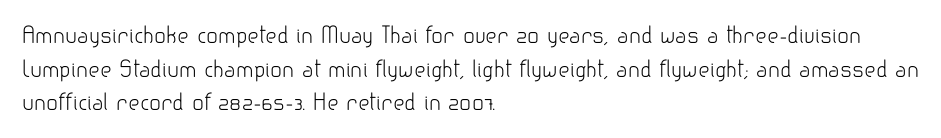
Q: Is the text bold? A: No.
Q: Is the text italic (slanted)? A: No, it is upright.
Q: Is the text underlined? A: No.
Q: How is the paragraph aligned? A: Left-aligned.
Q: Is the spacing between letters normal or unusually wide? A: Normal.
Q: Is the spacing between lines tight, normal or loose? A: Normal.
